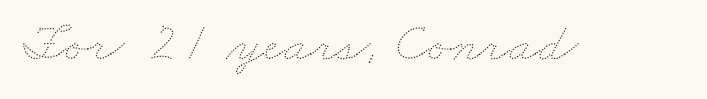
Q: Is the text bold? A: No.
Q: Is the text underlined? A: No.
Q: Is the spacing between letters normal or unusually wide? A: Normal.
Q: Width (condensed, normal, or wide)? A: Wide.
Q: Stroke contrast? A: Medium.
Q: x-height? A: Small.
Q: Monospaced? A: No.
